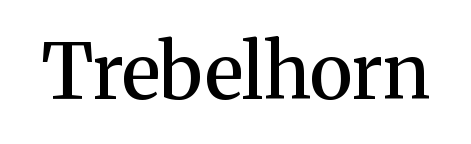
{"serif": "yes", "italic": "no", "bold": "semi", "weight": "semibold", "width": "normal", "stroke_contrast": "medium", "x_height": "medium", "monospaced": "no", "underline": "no", "letter_spacing": "normal", "letter_spacing_em": 0.0, "glyph_px": 76}
